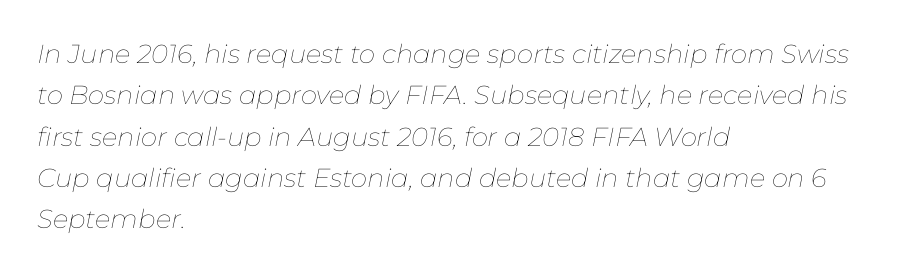
Q: Is the text bold? A: No.
Q: Is the text italic (slanted)? A: Yes, it leans right by about 11 degrees.
Q: Is the text underlined? A: No.
Q: How is the paragraph aligned? A: Left-aligned.
Q: Is the spacing between letters normal or unusually wide? A: Normal.
Q: Is the spacing between lines tight, normal or loose? A: Normal.
